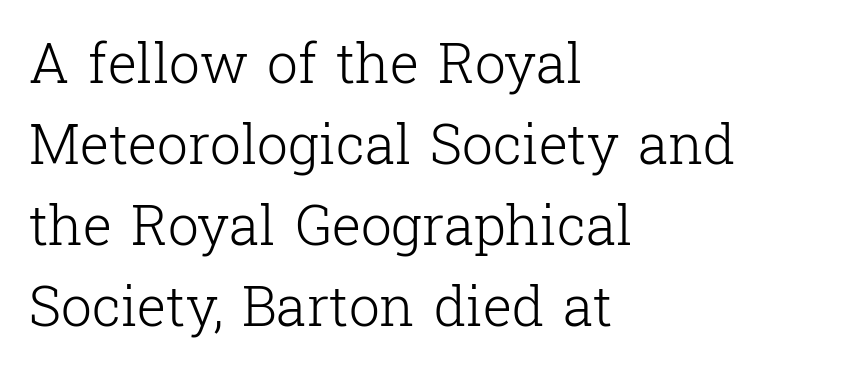
{"serif": "yes", "italic": "no", "bold": "no", "weight": "light", "width": "normal", "stroke_contrast": "low", "x_height": "medium", "monospaced": "no", "underline": "no", "align": "left", "line_spacing": "normal", "line_spacing_ratio": 1.47, "letter_spacing": "normal", "letter_spacing_em": 0.0, "glyph_px": 55}
